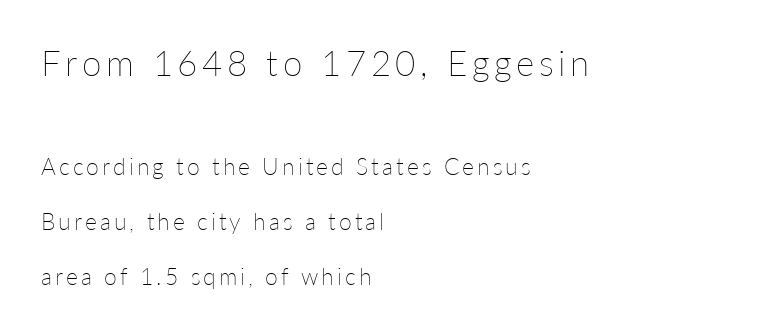
{"italic": "no", "bold": "no", "weight": "thin", "width": "normal", "stroke_contrast": "low", "x_height": "medium", "monospaced": "no", "underline": "no", "align": "left", "line_spacing": "loose", "line_spacing_ratio": 2.38, "larger_block": "first", "size_ratio": 1.52, "glyph_px": 35}
